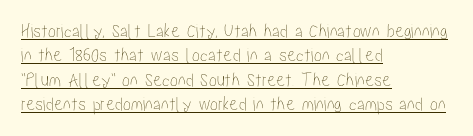
The passage shown is underscored from start to finish. Honestly, the letter spacing is just normal — you wouldn't notice it. Ascenders rise straight up at ninety degrees. Layout note: lines flush left.
